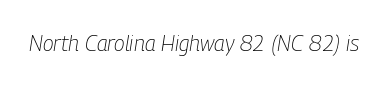
The image shows 22 px text type, italic (leaning right); set normal letter spacing, not underlined.
